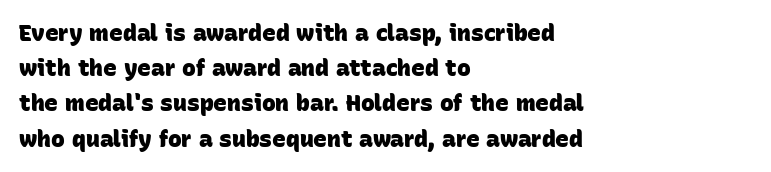
{"bold": "yes", "underline": "no", "align": "left", "line_spacing": "normal", "line_spacing_ratio": 1.53, "letter_spacing": "normal", "letter_spacing_em": 0.0, "glyph_px": 23}
